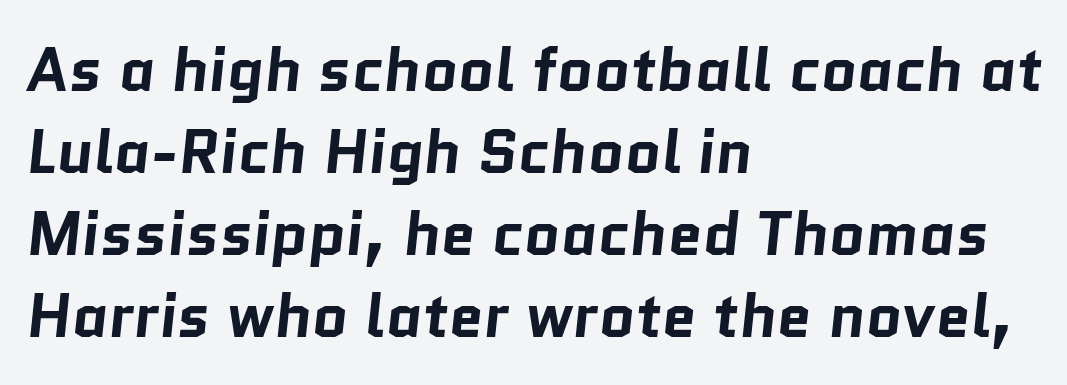
What weight is shown? A full bold with thick strokes. Horizontal alignment here is leftward, the default for most running prose. Does the leading feel generous? No, just average. This sample uses a sans-serif face. Students, note that the glyphs here touch the page at normal intervals. Words float on clear page, feet unadorned.
